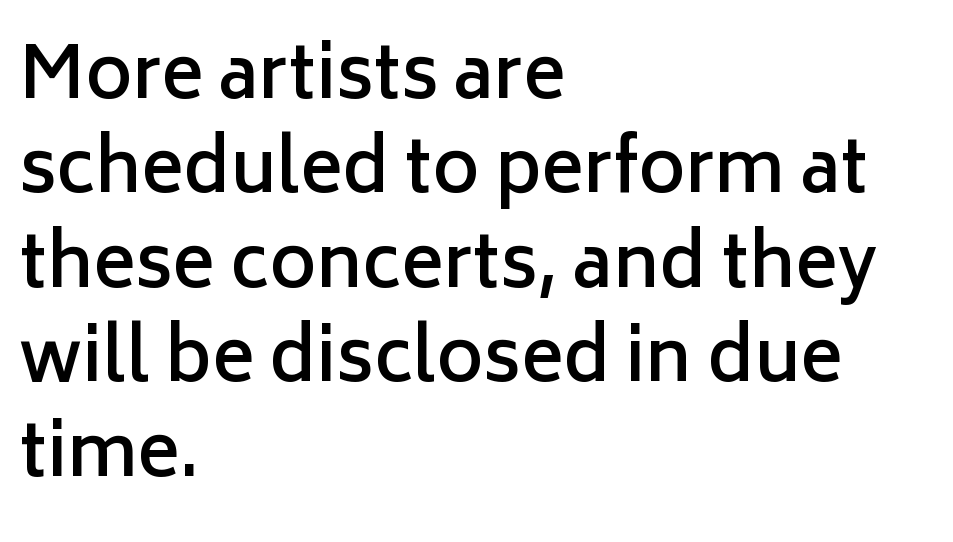
{"serif": "no", "italic": "no", "bold": "semi", "weight": "semibold", "width": "normal", "stroke_contrast": "low", "x_height": "medium", "monospaced": "no", "underline": "no", "align": "left", "line_spacing": "normal", "line_spacing_ratio": 1.33, "letter_spacing": "normal", "letter_spacing_em": 0.0, "glyph_px": 71}
